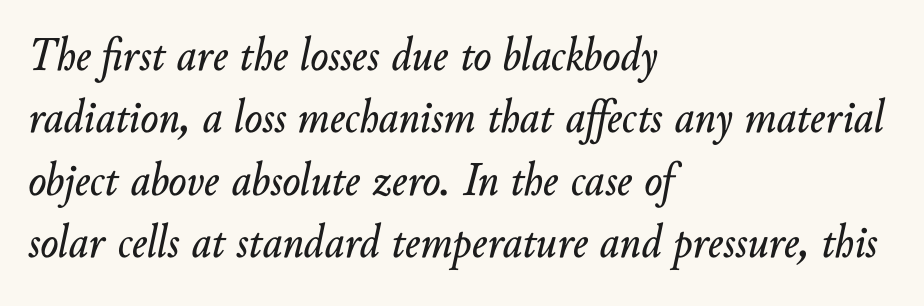
The image shows 48 px text type, italic (leaning right); set left-aligned, normal line spacing (1.3x), normal letter spacing, not underlined; low stroke contrast and a small x-height.
